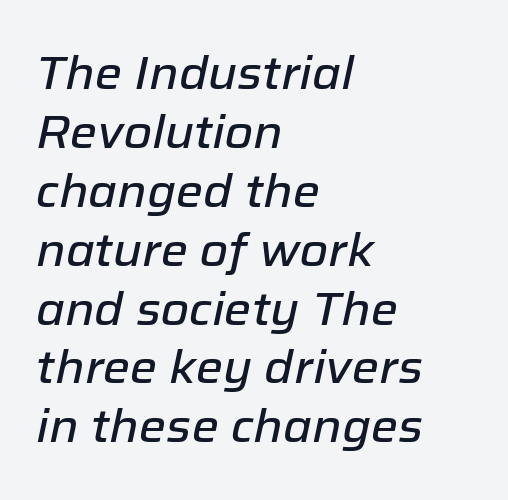
The image shows 46 px text type, italic (leaning right); set left-aligned, normal line spacing (1.28x), normal letter spacing, not underlined; low stroke contrast and a medium x-height.
